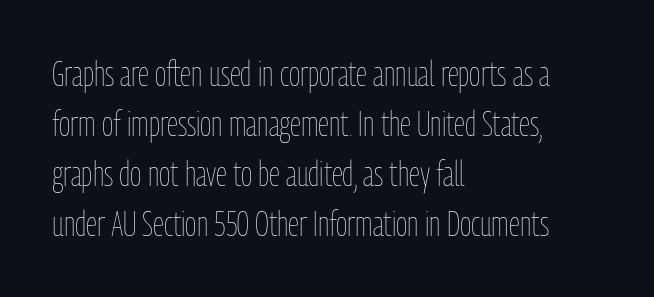
{"italic": "no", "bold": "no", "weight": "thin", "width": "condensed", "stroke_contrast": "low", "x_height": "medium", "monospaced": "no", "underline": "no", "align": "left", "line_spacing": "normal", "line_spacing_ratio": 1.43, "letter_spacing": "normal", "letter_spacing_em": 0.0, "glyph_px": 35}
